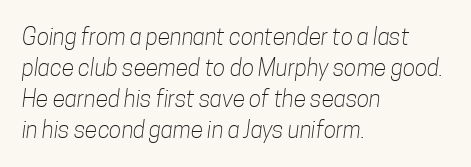
Q: Is the text bold? A: No.
Q: Is the text underlined? A: No.
Q: How is the paragraph aligned? A: Left-aligned.
Q: Is the spacing between letters normal or unusually wide? A: Normal.
Q: Is the spacing between lines tight, normal or loose? A: Normal.
